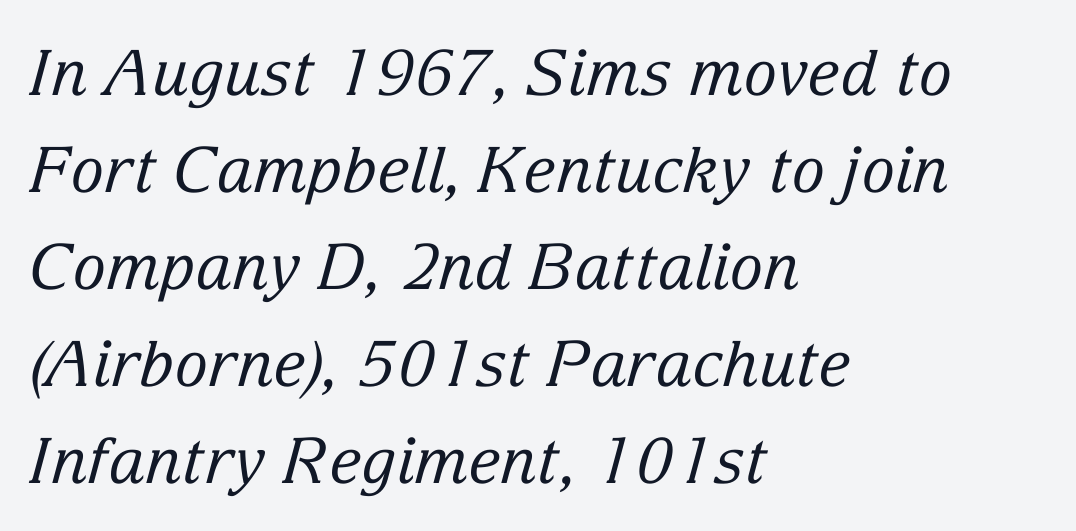
The image shows 63 px regular-weight serif type, italic (leaning right); set left-aligned, normal line spacing (1.54x), normal letter spacing, not underlined; low stroke contrast and a medium x-height.
